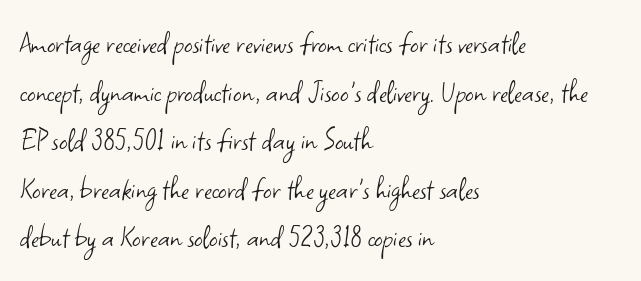
The image shows 34 px light sans-serif type; set left-aligned, normal line spacing (1.43x), normal letter spacing, not underlined; low stroke contrast and a small x-height.
